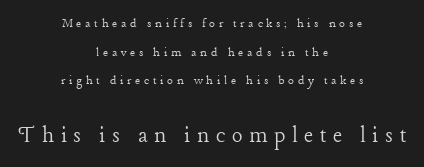
{"italic": "no", "bold": "no", "underline": "no", "align": "center", "line_spacing": "loose", "line_spacing_ratio": 2.04, "letter_spacing": "wide", "letter_spacing_em": 0.26, "larger_block": "second", "size_ratio": 1.79, "glyph_px": 25}
